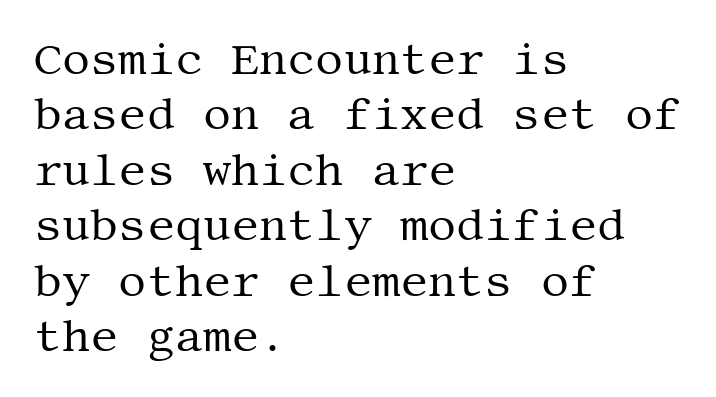
Stroke mass is kept to a normal reading level or below. The words here are not underlined. Every stem runs plumb, perpendicular to the baseline. Which margin do the lines hug? The left one — the right edge is uneven.
